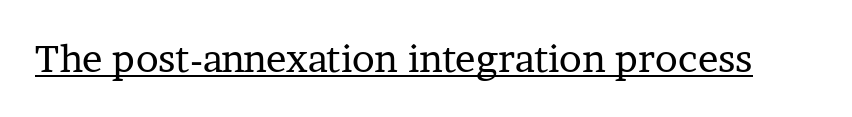
{"serif": "yes", "italic": "no", "bold": "no", "weight": "regular", "width": "normal", "stroke_contrast": "low", "x_height": "medium", "monospaced": "no", "underline": "yes", "letter_spacing": "normal", "letter_spacing_em": 0.0, "glyph_px": 38}
